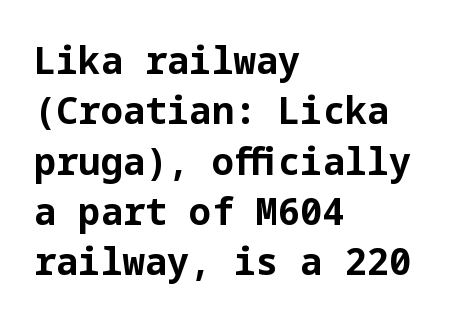
{"serif": "no", "italic": "no", "bold": "yes", "weight": "bold", "width": "normal", "stroke_contrast": "low", "x_height": "medium", "underline": "no", "align": "left", "line_spacing": "normal", "line_spacing_ratio": 1.36, "letter_spacing": "normal", "letter_spacing_em": 0.0, "glyph_px": 37}
